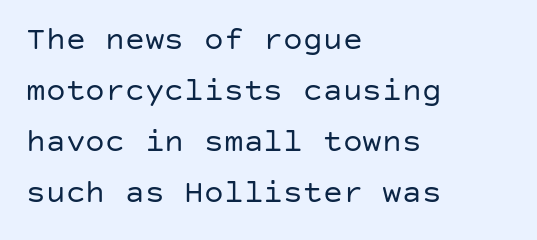
Q: Is the text bold? A: No.
Q: Is the text italic (slanted)? A: No, it is upright.
Q: Is the typeface a serif or a sans-serif typeface? A: Sans-serif.
Q: Is the text underlined? A: No.
Q: How is the paragraph aligned? A: Left-aligned.
Q: Is the spacing between letters normal or unusually wide? A: Normal.
Q: Is the spacing between lines tight, normal or loose? A: Normal.
Q: Width (condensed, normal, or wide)? A: Normal.
Q: Stroke contrast? A: Low.
Q: x-height? A: Large.
